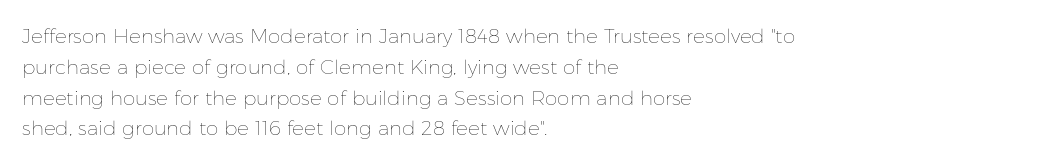
The image shows 20 px text type, upright; set left-aligned, normal line spacing (1.54x), normal letter spacing, not underlined.
